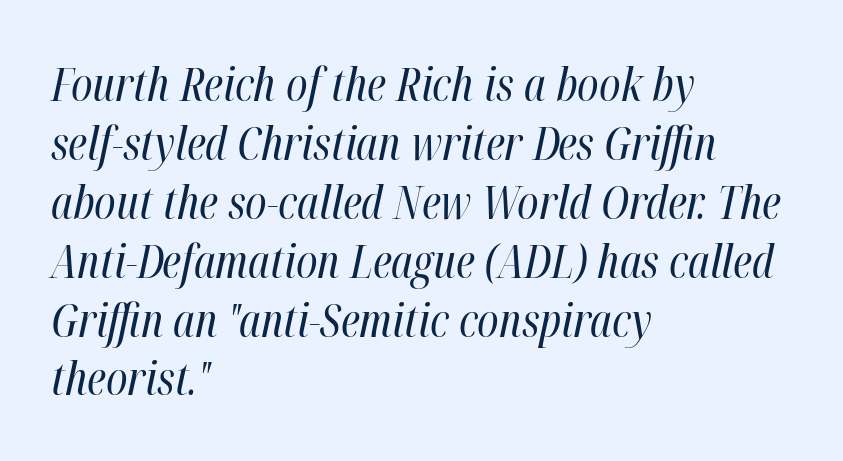
The image shows 46 px regular-weight, condensed type, italic (leaning right); set left-aligned, normal line spacing (1.28x), normal letter spacing, not underlined; high stroke contrast and a medium x-height.
